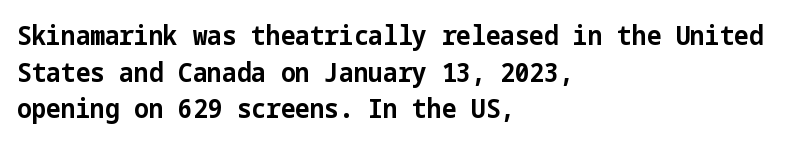
{"italic": "no", "bold": "yes", "underline": "no", "align": "left", "line_spacing": "normal", "line_spacing_ratio": 1.41, "letter_spacing": "normal", "letter_spacing_em": 0.0, "glyph_px": 26}
